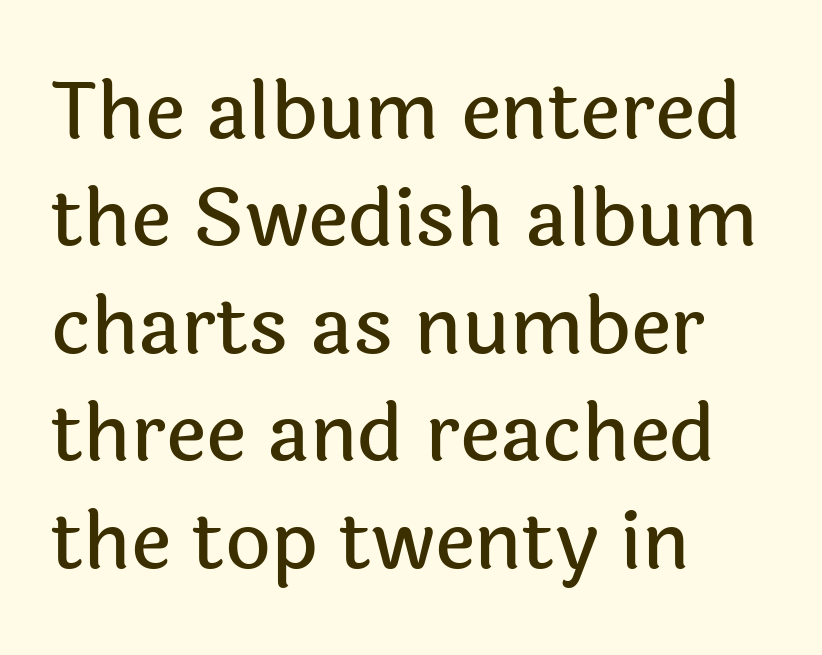
Q: Is the text italic (slanted)? A: No, it is upright.
Q: Is the typeface a serif or a sans-serif typeface? A: Sans-serif.
Q: Is the text underlined? A: No.
Q: How is the paragraph aligned? A: Left-aligned.
Q: Is the spacing between letters normal or unusually wide? A: Normal.
Q: Is the spacing between lines tight, normal or loose? A: Normal.
Q: Width (condensed, normal, or wide)? A: Normal.
Q: x-height? A: Medium.
Q: Monospaced? A: No.
